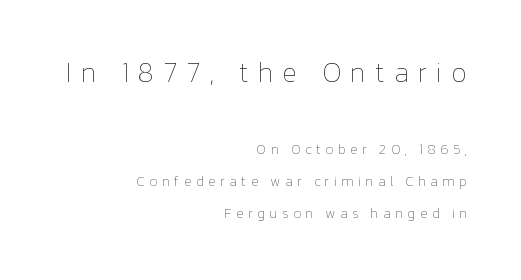
Q: Is the text bold? A: No.
Q: Is the text italic (slanted)? A: No, it is upright.
Q: Is the text underlined? A: No.
Q: How is the paragraph aligned? A: Right-aligned.
Q: Is the spacing between letters normal or unusually wide? A: Unusually wide.
Q: Is the spacing between lines tight, normal or loose? A: Loose.
Q: Which block of text is set in a larger size, the first (top) or the second (bottom)? A: The first (top) one.
Q: Width (condensed, normal, or wide)? A: Normal.
Q: Stroke contrast? A: Low.
Q: x-height? A: Medium.
Q: Monospaced? A: No.
